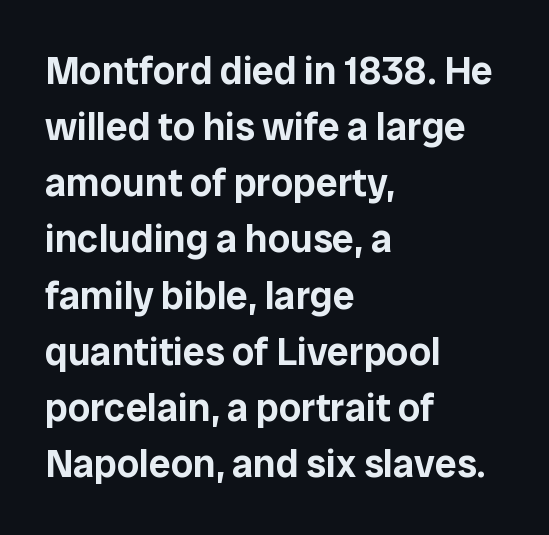
Q: Is the text italic (slanted)? A: No, it is upright.
Q: Is the typeface a serif or a sans-serif typeface? A: Sans-serif.
Q: Is the text underlined? A: No.
Q: How is the paragraph aligned? A: Left-aligned.
Q: Is the spacing between letters normal or unusually wide? A: Normal.
Q: Is the spacing between lines tight, normal or loose? A: Normal.
Q: Width (condensed, normal, or wide)? A: Normal.
Q: Stroke contrast? A: Low.
Q: x-height? A: Medium.
Q: Monospaced? A: No.
